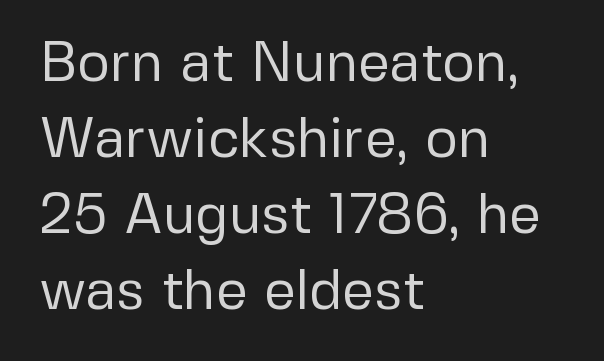
{"serif": "no", "italic": "no", "bold": "no", "weight": "regular", "width": "normal", "stroke_contrast": "low", "x_height": "medium", "monospaced": "no", "underline": "no", "align": "left", "line_spacing": "normal", "line_spacing_ratio": 1.36, "letter_spacing": "normal", "letter_spacing_em": 0.0, "glyph_px": 56}
